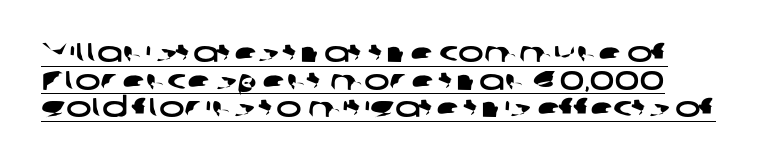
The image shows 27 px text type; set left-aligned, tight line spacing (1.02x), normal letter spacing, underlined.
